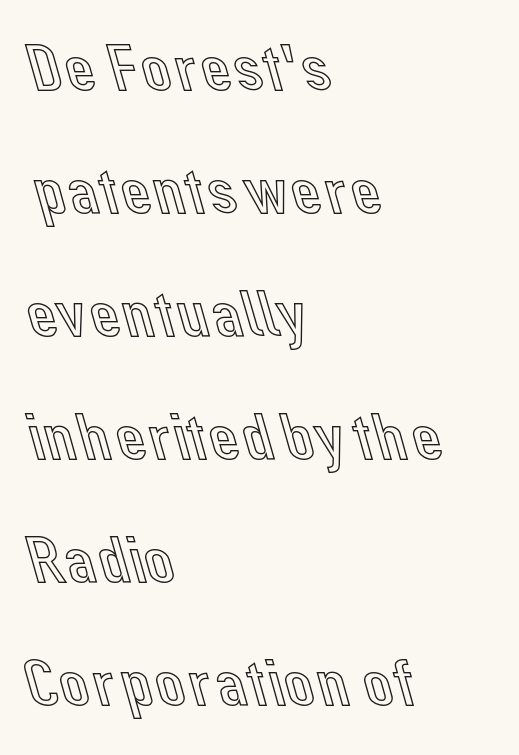
{"width": "normal", "x_height": "medium", "monospaced": "no", "underline": "no", "align": "left", "line_spacing_ratio": 1.81, "letter_spacing": "normal", "letter_spacing_em": 0.0, "glyph_px": 68}
